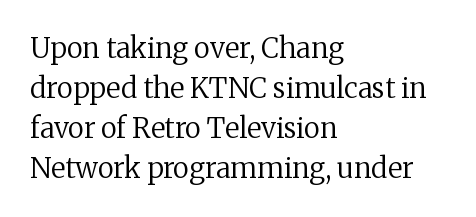
{"serif": "yes", "italic": "no", "bold": "no", "weight": "regular", "width": "normal", "stroke_contrast": "medium", "x_height": "medium", "monospaced": "no", "underline": "no", "align": "left", "line_spacing": "normal", "line_spacing_ratio": 1.43, "letter_spacing": "normal", "letter_spacing_em": 0.0, "glyph_px": 28}
